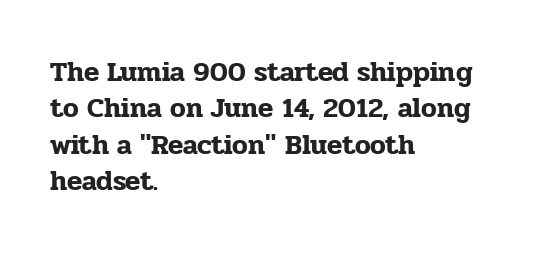
Q: Is the text italic (slanted)? A: No, it is upright.
Q: Is the typeface a serif or a sans-serif typeface? A: Serif.
Q: Is the text underlined? A: No.
Q: How is the paragraph aligned? A: Left-aligned.
Q: Is the spacing between letters normal or unusually wide? A: Normal.
Q: Is the spacing between lines tight, normal or loose? A: Normal.
Q: Width (condensed, normal, or wide)? A: Normal.
Q: Stroke contrast? A: Low.
Q: x-height? A: Medium.
Q: Monospaced? A: No.
